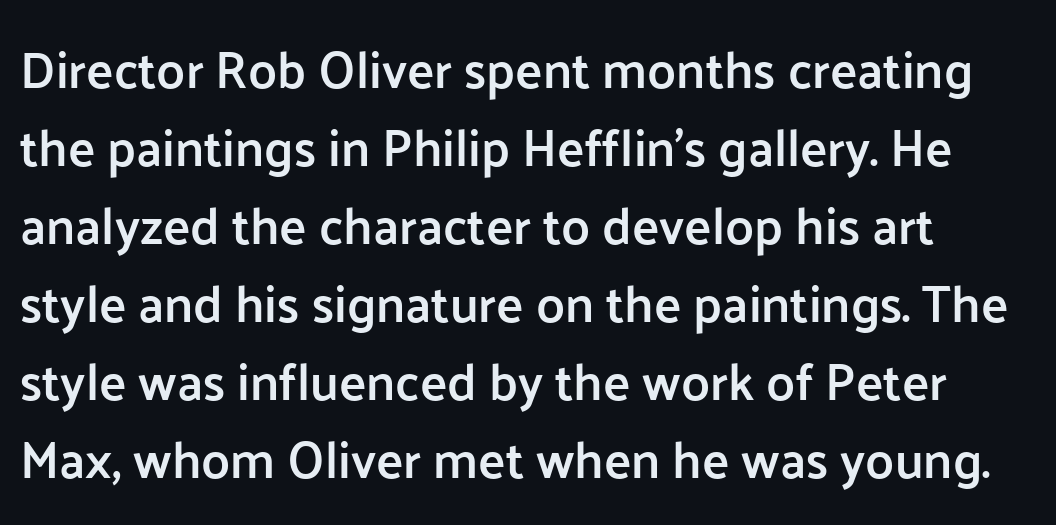
Evenly set lines give the paragraph a standard silhouette. The space directly below the letters is spotless. Which margin do the lines hug? The left one — the right edge is uneven. Is this a sans? Yes — the strokes have no serifs.
